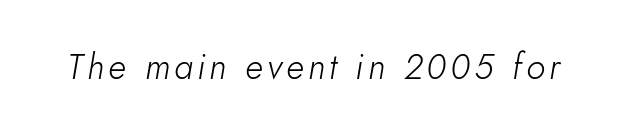
The image shows 35 px light type, italic (leaning right); set not underlined; low stroke contrast and a small x-height.
